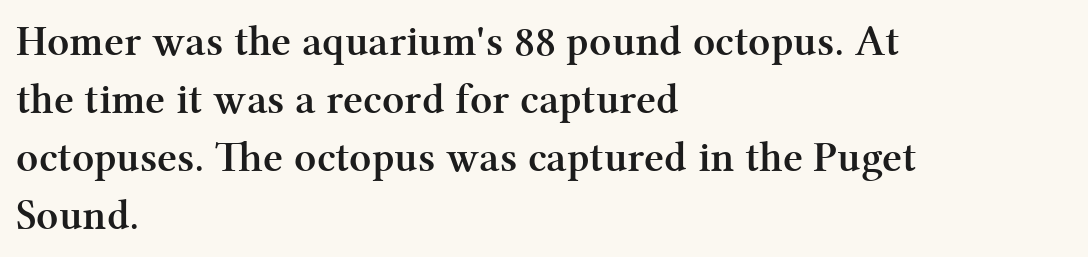
The lines are quadded left. Is there any slant? The stems are plumb. Students, this is bold: see how much ink each stroke carries. The horizontal fit of the characters is conventional and even. Rows of type keep a routine distance in the vertical direction.
